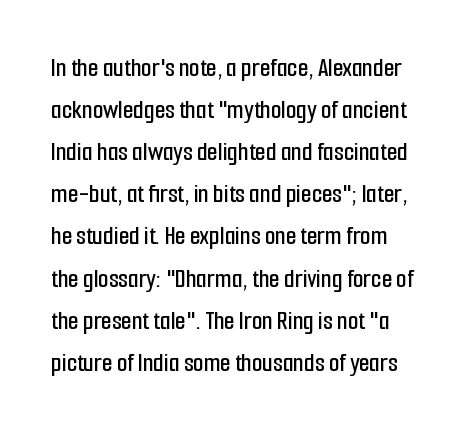
{"italic": "no", "underline": "no", "line_spacing": "normal", "line_spacing_ratio": 1.56, "letter_spacing": "normal", "letter_spacing_em": 0.0, "glyph_px": 27}
